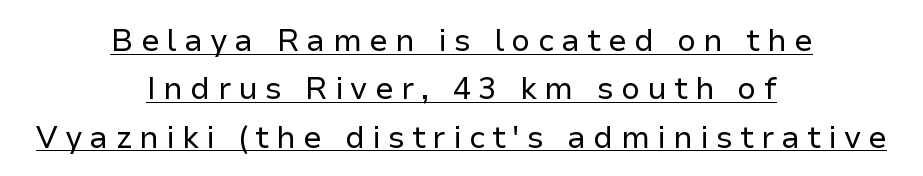
The image shows 31 px regular-weight sans-serif type, upright; set centered, normal line spacing (1.56x), unusually wide letter spacing (+0.23 em), underlined; low stroke contrast and a medium x-height.
